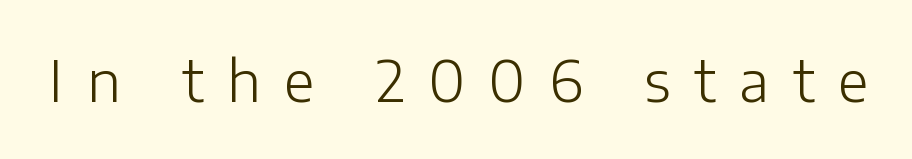
Upright lettering throughout. Letter spacing: wide. Heaviness? Minimal to ordinary, like unemphasized prose. The face used here is proportionally spaced, like ordinary book or web type. A bare baseline throughout the passage.
